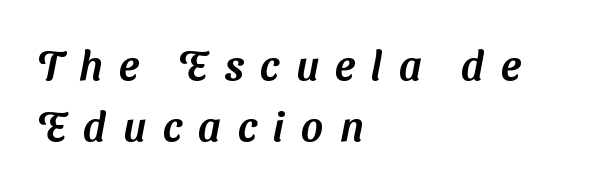
The image shows 42 px sans-serif type; set left-aligned, normal line spacing (1.46x), unusually wide letter spacing (+0.39 em), not underlined; medium stroke contrast and a medium x-height.
